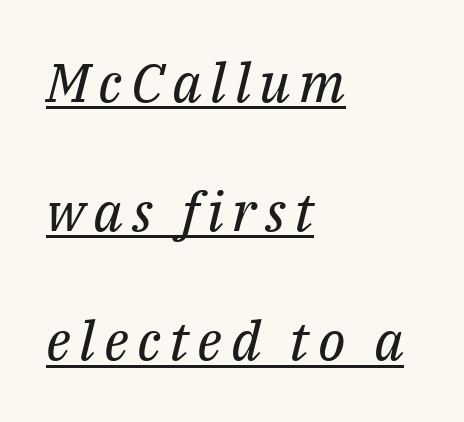
The image shows 54 px regular-weight serif type, italic (leaning right); set left-aligned, loose line spacing (2.39x), underlined; medium stroke contrast and a medium x-height.
